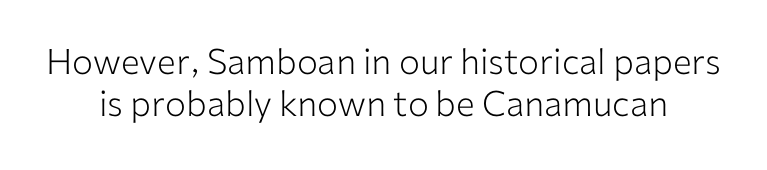
Q: Is the text bold? A: No.
Q: Is the text italic (slanted)? A: No, it is upright.
Q: Is the typeface a serif or a sans-serif typeface? A: Sans-serif.
Q: Is the text underlined? A: No.
Q: Is the spacing between letters normal or unusually wide? A: Normal.
Q: Width (condensed, normal, or wide)? A: Normal.
Q: Stroke contrast? A: Low.
Q: x-height? A: Medium.
Q: Monospaced? A: No.
